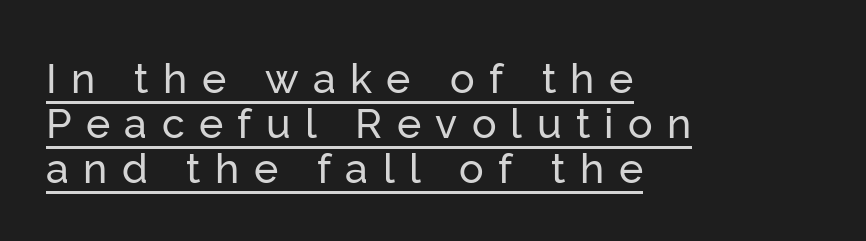
Q: Is the text italic (slanted)? A: No, it is upright.
Q: Is the typeface a serif or a sans-serif typeface? A: Sans-serif.
Q: Is the text underlined? A: Yes.
Q: How is the paragraph aligned? A: Left-aligned.
Q: Is the spacing between letters normal or unusually wide? A: Unusually wide.
Q: Is the spacing between lines tight, normal or loose? A: Tight.
Q: Width (condensed, normal, or wide)? A: Normal.
Q: Stroke contrast? A: Low.
Q: x-height? A: Medium.
Q: Monospaced? A: No.
